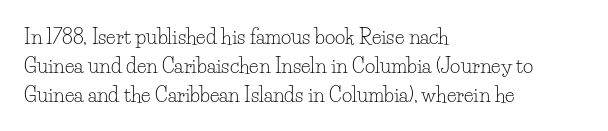
Vertical strokes here are truly vertical. The typesetting does not lean heavy: it is not bold. These lines keep a tight, regular rhythm from letter to letter. Anything drawn beneath the words? Only blank space. The designer left line spacing at the default. Caption: multi-line text, flush left, ragged right.
